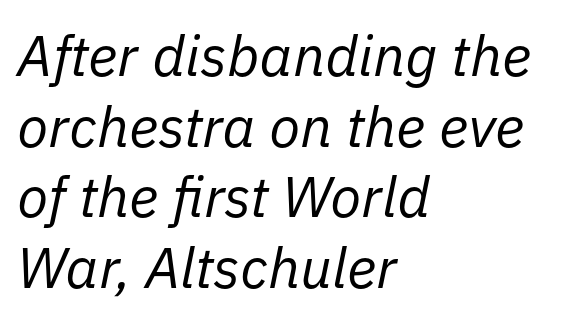
Q: Is the text bold? A: No.
Q: Is the text italic (slanted)? A: Yes, it leans right by about 11 degrees.
Q: Is the text underlined? A: No.
Q: How is the paragraph aligned? A: Left-aligned.
Q: Is the spacing between letters normal or unusually wide? A: Normal.
Q: Width (condensed, normal, or wide)? A: Normal.
Q: Stroke contrast? A: Low.
Q: x-height? A: Medium.
Q: Monospaced? A: No.
